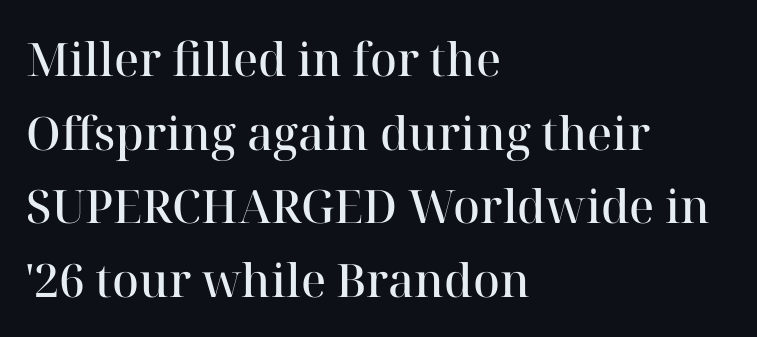
{"serif": "yes", "italic": "no", "bold": "semi", "weight": "semibold", "width": "normal", "stroke_contrast": "high", "x_height": "medium", "monospaced": "no", "underline": "no", "align": "left", "line_spacing": "normal", "line_spacing_ratio": 1.6, "letter_spacing": "normal", "letter_spacing_em": 0.0, "glyph_px": 46}
